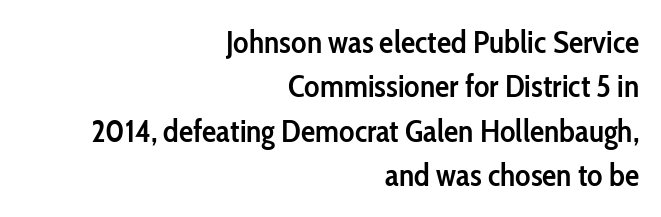
The image shows 32 px semibold, condensed sans-serif type, upright; set right-aligned, normal line spacing (1.39x), normal letter spacing, not underlined; low stroke contrast and a medium x-height.
